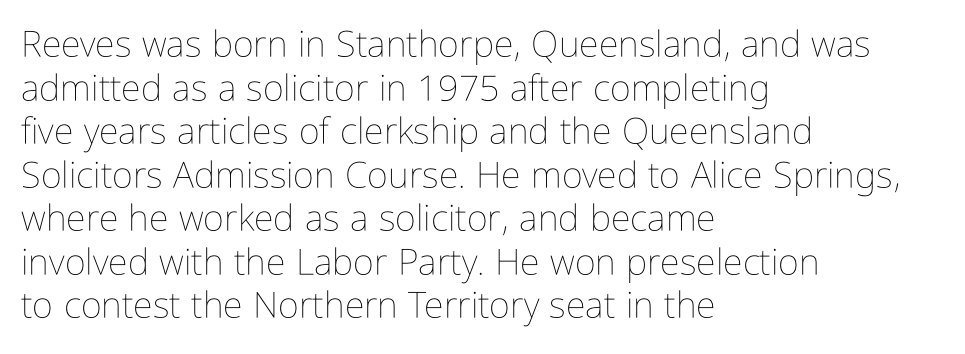
{"italic": "no", "bold": "no", "weight": "thin", "width": "condensed", "stroke_contrast": "low", "x_height": "medium", "monospaced": "no", "underline": "no", "align": "left", "line_spacing_ratio": 1.21, "letter_spacing": "normal", "letter_spacing_em": 0.0, "glyph_px": 36}
